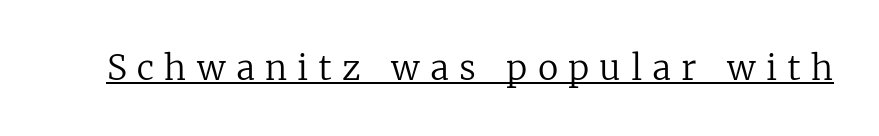
The font is comparable to plain body text, perhaps lighter. The type is letterspaced generously, with wide tracking. These lines are rendered in a variable-pitch font. The words here are underlined. The type family on display is of the serif kind.
